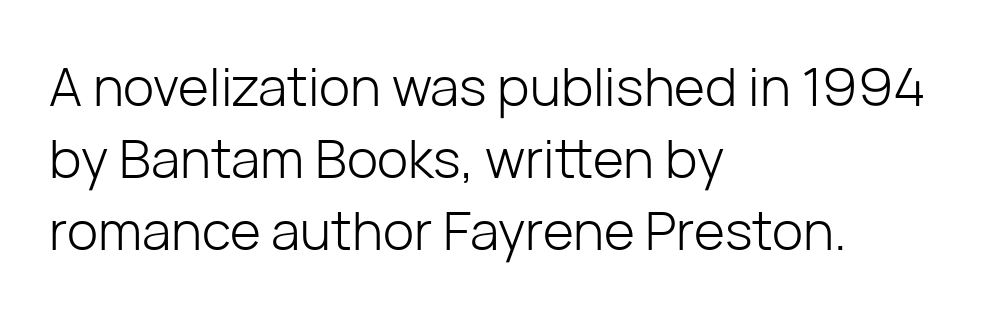
Q: Is the text bold? A: No.
Q: Is the text italic (slanted)? A: No, it is upright.
Q: Is the typeface a serif or a sans-serif typeface? A: Sans-serif.
Q: Is the text underlined? A: No.
Q: How is the paragraph aligned? A: Left-aligned.
Q: Is the spacing between letters normal or unusually wide? A: Normal.
Q: Is the spacing between lines tight, normal or loose? A: Normal.
Q: Width (condensed, normal, or wide)? A: Normal.
Q: Stroke contrast? A: Low.
Q: x-height? A: Medium.
Q: Monospaced? A: No.
